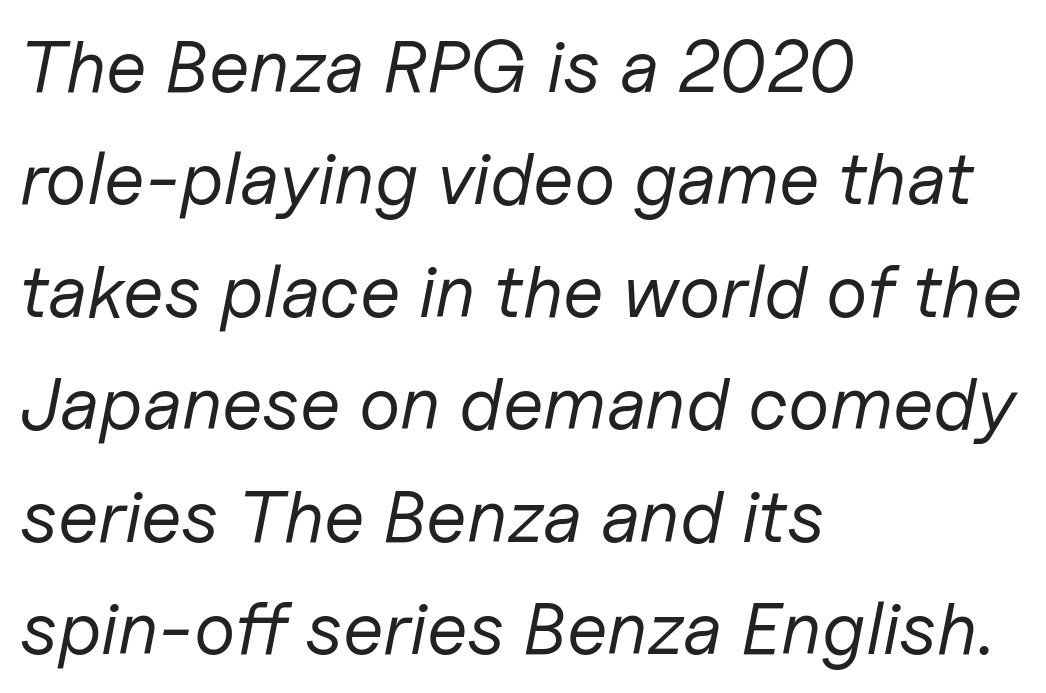
Q: Is the text bold? A: No.
Q: Is the text italic (slanted)? A: Yes, it leans right by about 11 degrees.
Q: Is the text underlined? A: No.
Q: How is the paragraph aligned? A: Left-aligned.
Q: Is the spacing between letters normal or unusually wide? A: Normal.
Q: Is the spacing between lines tight, normal or loose? A: Normal.
Q: Width (condensed, normal, or wide)? A: Normal.
Q: Stroke contrast? A: Low.
Q: x-height? A: Medium.
Q: Monospaced? A: No.
